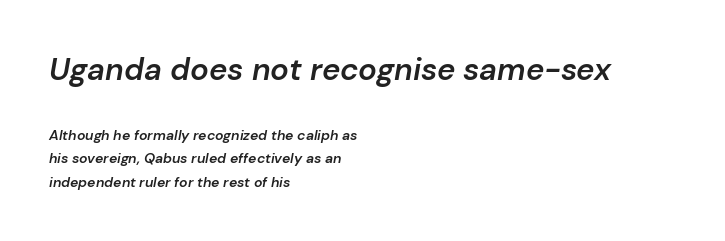
Anything drawn beneath the words? Only blank space. The axis of the letterforms is tilted away from vertical. The first block has been scaled up relative to the second. Looks like regular typesetting: each glyph gets only the width it needs. These lines keep a tight, regular rhythm from letter to letter.
